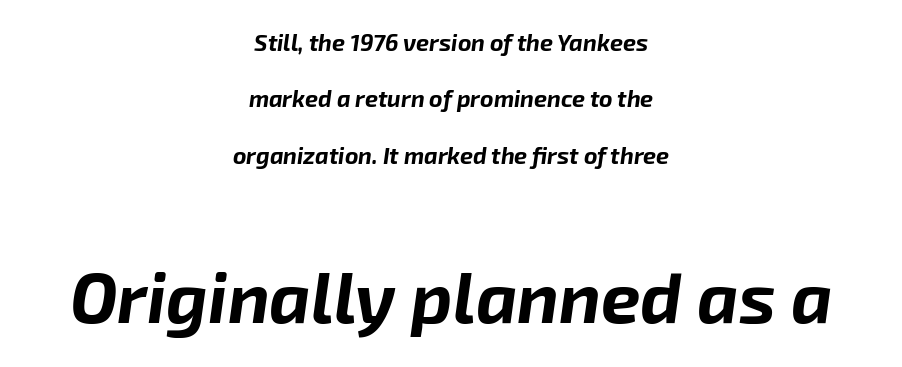
{"italic": "yes", "lean": "right", "slant_degrees": 8, "bold": "yes", "weight": "bold", "width": "normal", "stroke_contrast": "low", "x_height": "medium", "monospaced": "no", "underline": "no", "align": "center", "line_spacing": "loose", "line_spacing_ratio": 2.45, "letter_spacing": "normal", "letter_spacing_em": 0.0, "larger_block": "second", "size_ratio": 3.04, "glyph_px": 70}
